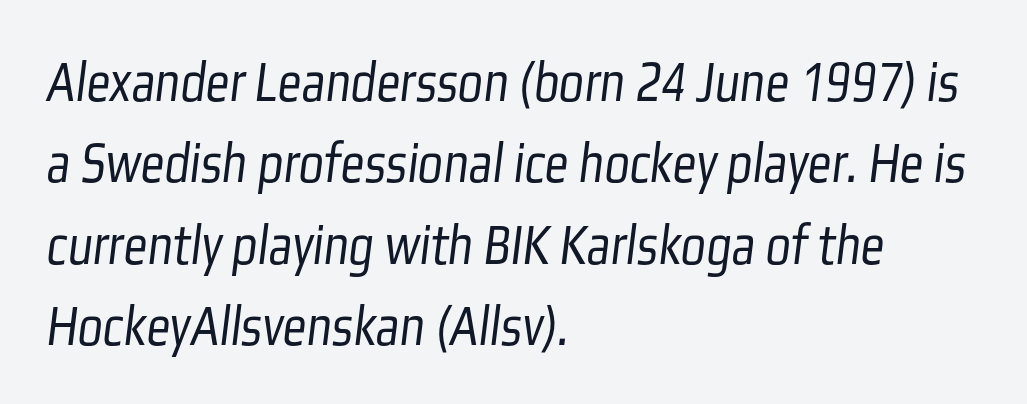
Q: Is the text bold? A: No.
Q: Is the typeface a serif or a sans-serif typeface? A: Sans-serif.
Q: Is the text underlined? A: No.
Q: How is the paragraph aligned? A: Left-aligned.
Q: Is the spacing between letters normal or unusually wide? A: Normal.
Q: Is the spacing between lines tight, normal or loose? A: Normal.
Q: Width (condensed, normal, or wide)? A: Condensed.
Q: Stroke contrast? A: Low.
Q: x-height? A: Medium.
Q: Monospaced? A: No.
